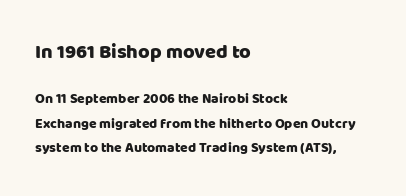
The image shows 20 px text type, upright; set left-aligned, line spacing 1.78x, normal letter spacing, not underlined; the first (top) block is 1.43x larger.
